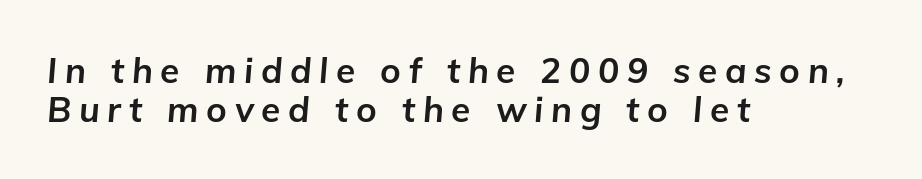
Q: Is the text bold? A: Yes.
Q: Is the text italic (slanted)? A: Yes, it leans right by about 5 degrees.
Q: Is the text underlined? A: No.
Q: How is the paragraph aligned? A: Left-aligned.
Q: Is the spacing between letters normal or unusually wide? A: Unusually wide.
Q: Is the spacing between lines tight, normal or loose? A: Tight.
Q: Width (condensed, normal, or wide)? A: Normal.
Q: Stroke contrast? A: Low.
Q: x-height? A: Medium.
Q: Monospaced? A: No.
